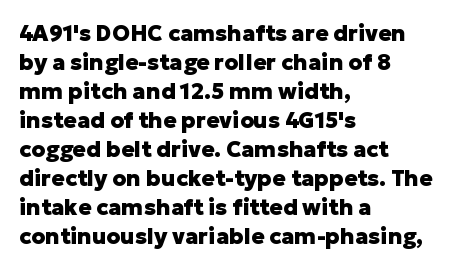
Q: Is the text bold? A: Yes.
Q: Is the text italic (slanted)? A: No, it is upright.
Q: Is the text underlined? A: No.
Q: How is the paragraph aligned? A: Left-aligned.
Q: Is the spacing between letters normal or unusually wide? A: Normal.
Q: Is the spacing between lines tight, normal or loose? A: Normal.
